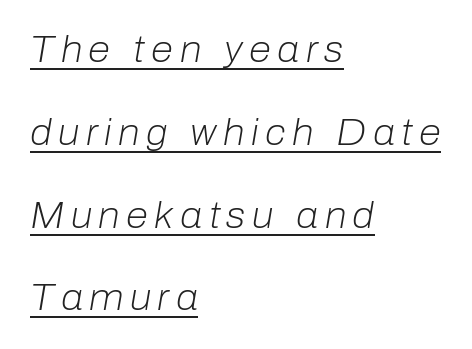
{"italic": "yes", "lean": "right", "slant_degrees": 10, "bold": "no", "weight": "light", "width": "normal", "stroke_contrast": "low", "x_height": "medium", "monospaced": "no", "underline": "yes", "align": "left", "line_spacing": "loose", "line_spacing_ratio": 2.3, "glyph_px": 36}
